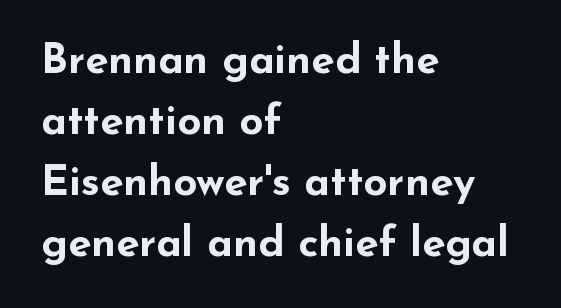
The rendering uses natural spacing where letterforms have individual widths. It's the straight-up-and-down kind of type. Lines of text with bare space underneath. Students, note that the glyphs here touch the page at normal intervals. Nothing sits at the stroke ends, so this counts as sans-serif. Rows of type keep a routine distance in the vertical direction.
